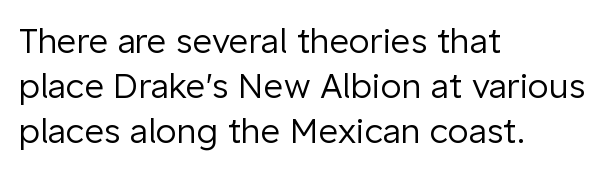
Each row of text sits above clean, open space. Note: no serifs on the glyphs. The passage shown is typed in a proportional face where columns would drift. Italic: no, the glyphs are upright roman. The face used here is rendered with its standard letterfit. Which margin do the lines hug? The left one — the right edge is uneven.
